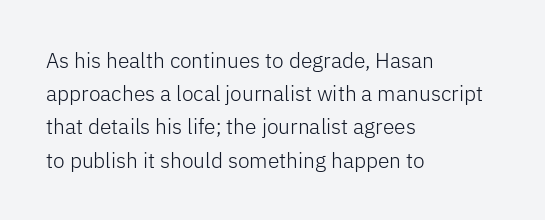
The face looks like a standard text weight, possibly lighter. Short and long lines alike share a common starting point at left. Vertically, the passage feels balanced, rows spaced as you'd expect. A bare baseline throughout the passage. Here the glyphs are tracked normally, forming tight word shapes.
